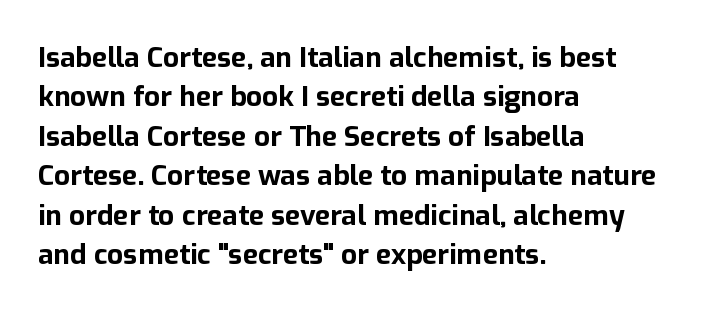
Typeset ragged right — the left edge is the straight one. Look at the stroke-to-counter ratio: heavy, a bold. A sans-serif font was chosen for this passage. Default kerning and tracking; the words read as compact shapes. Words float on clear page, feet unadorned.
